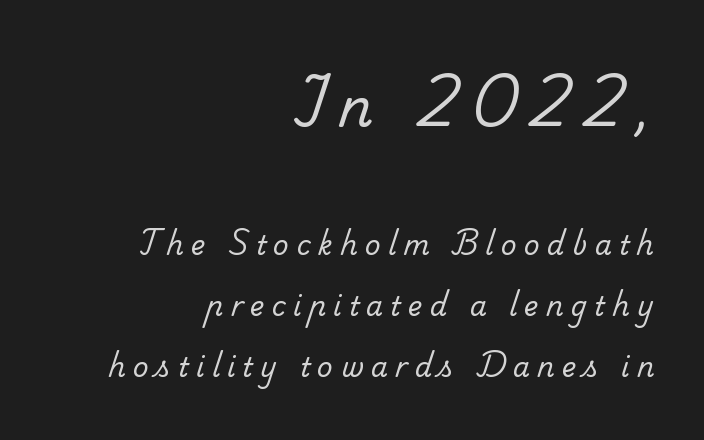
Each letter's strokes conclude with small projecting serifs. Vertically, the passage feels expansive, rows floating well apart. The letterforms sit at book weight or below. In this sample the first text group is rendered at the bigger scale.
